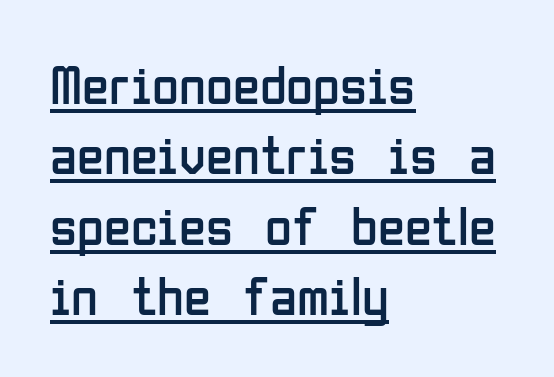
The image shows 55 px regular-weight, condensed sans-serif type, upright; set left-aligned, normal line spacing (1.28x), normal letter spacing, underlined; low stroke contrast and a medium x-height.
